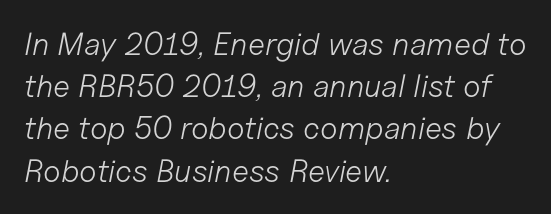
Q: Is the text bold? A: No.
Q: Is the text italic (slanted)? A: Yes, it leans right by about 11 degrees.
Q: Is the text underlined? A: No.
Q: How is the paragraph aligned? A: Left-aligned.
Q: Is the spacing between letters normal or unusually wide? A: Normal.
Q: Is the spacing between lines tight, normal or loose? A: Normal.
Q: Width (condensed, normal, or wide)? A: Normal.
Q: Stroke contrast? A: Low.
Q: x-height? A: Medium.
Q: Monospaced? A: No.
